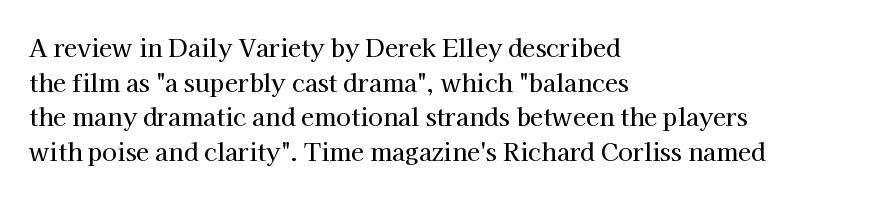
The compositor pushed each line to the left boundary. Compared with typical paragraphs, the rows here are spaced about the same. Here the glyphs are tracked normally, forming tight word shapes. Check the space under the baseline: it is left empty. You can tell it's not italic because the verticals are truly vertical.
